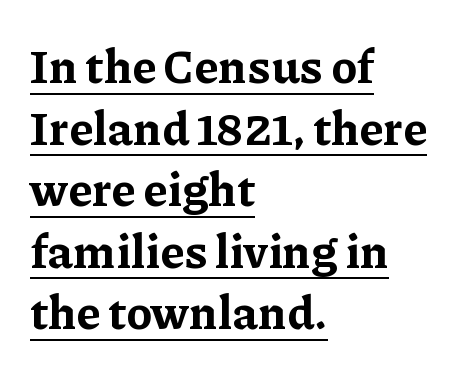
Q: Is the text bold? A: Yes.
Q: Is the text italic (slanted)? A: No, it is upright.
Q: Is the typeface a serif or a sans-serif typeface? A: Serif.
Q: Is the text underlined? A: Yes.
Q: How is the paragraph aligned? A: Left-aligned.
Q: Is the spacing between letters normal or unusually wide? A: Normal.
Q: Is the spacing between lines tight, normal or loose? A: Normal.
Q: Width (condensed, normal, or wide)? A: Normal.
Q: Stroke contrast? A: Low.
Q: x-height? A: Medium.
Q: Monospaced? A: No.
